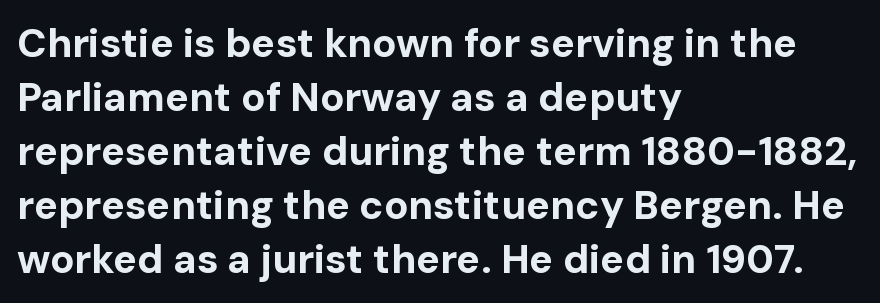
Its strokes are broad and dark, the hallmark of bold type. Alignment: flush left. Every stem runs plumb, perpendicular to the baseline. Is this a fixed-width face? No — the glyphs have proportional, varying widths. Spacing between characters is what you'd get straight out of the box.
